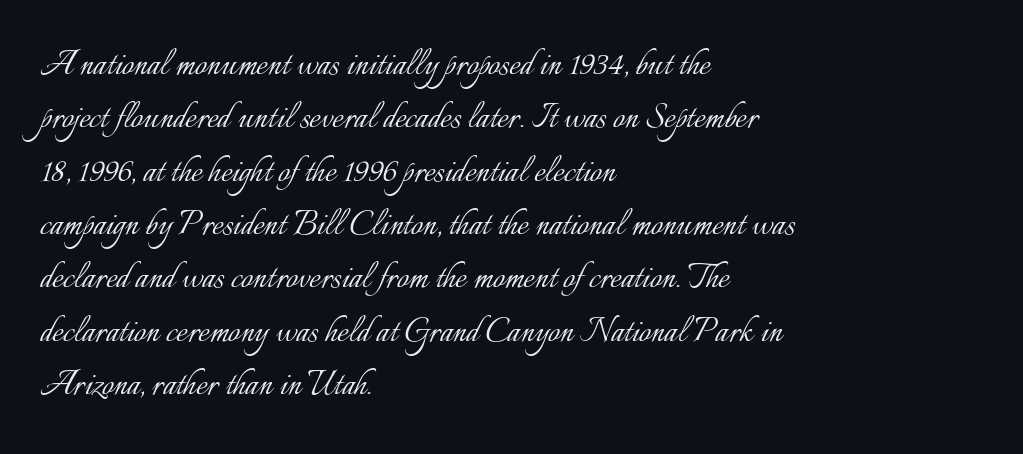
{"bold": "no", "weight": "light", "width": "normal", "stroke_contrast": "low", "x_height": "small", "monospaced": "no", "underline": "no", "align": "left", "line_spacing": "normal", "line_spacing_ratio": 1.27, "letter_spacing": "normal", "letter_spacing_em": 0.0, "glyph_px": 42}
